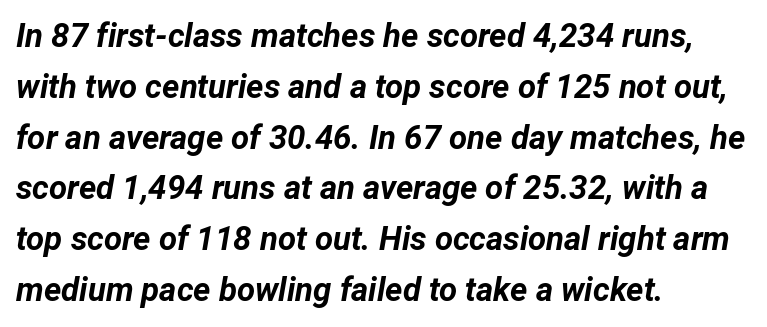
Q: Is the text bold? A: Yes.
Q: Is the text italic (slanted)? A: Yes, it leans right by about 12 degrees.
Q: Is the text underlined? A: No.
Q: How is the paragraph aligned? A: Left-aligned.
Q: Is the spacing between letters normal or unusually wide? A: Normal.
Q: Is the spacing between lines tight, normal or loose? A: Normal.
Q: Width (condensed, normal, or wide)? A: Normal.
Q: Stroke contrast? A: Low.
Q: x-height? A: Medium.
Q: Monospaced? A: No.
